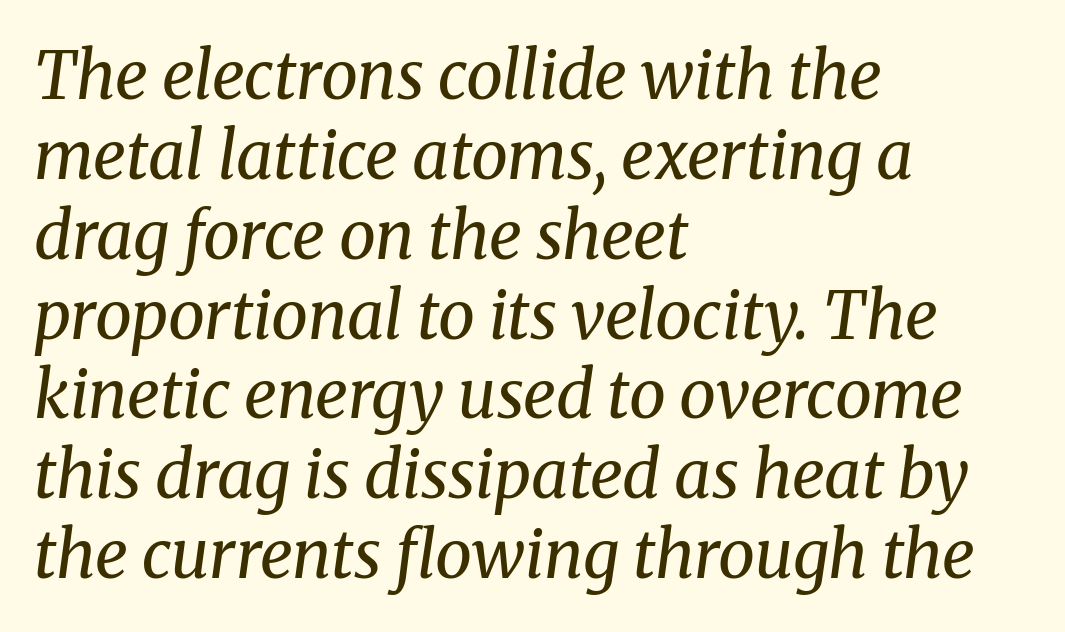
A bare baseline throughout the passage. Designer's note — italics engaged. The setting favours the left margin, as ordinary paragraphs usually do. Are there feet on the stems? There are — it's a serif. This sample has the flowing, uneven cadence of proportional lettering.
